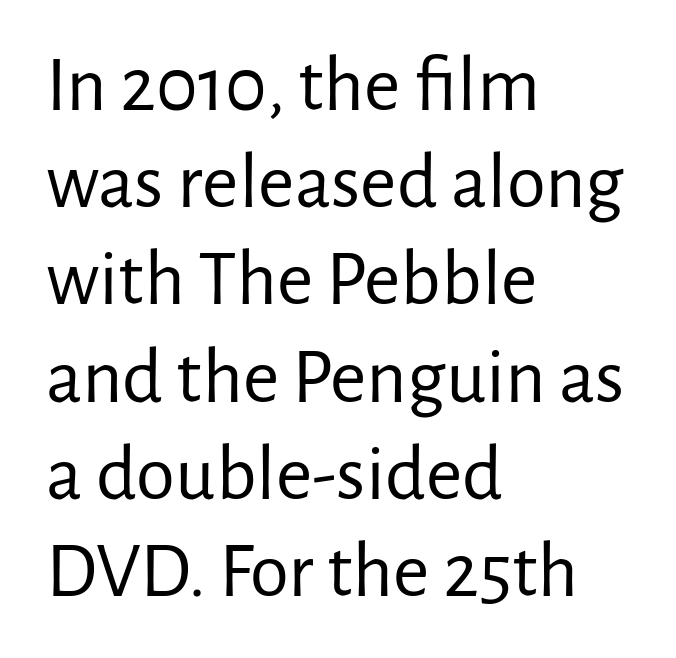
{"serif": "no", "italic": "no", "bold": "no", "weight": "regular", "width": "normal", "stroke_contrast": "low", "x_height": "medium", "monospaced": "no", "underline": "no", "align": "left", "line_spacing_ratio": 1.23, "letter_spacing": "normal", "letter_spacing_em": 0.0, "glyph_px": 79}
